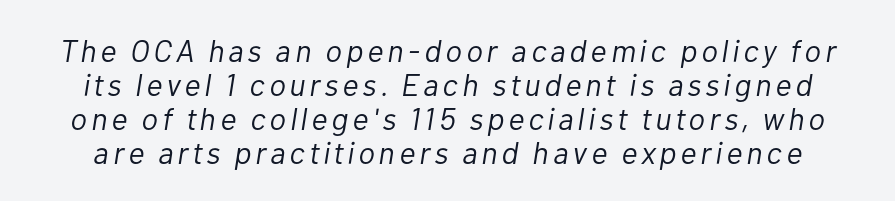
Honestly, there is no underline to notice here at all. Weight: in the light-to-regular range. Cramped leading. The letters advance in unequal steps, a hallmark of proportional type. Notice how the stems are inclined rather than vertical — that's the hallmark of italics.
